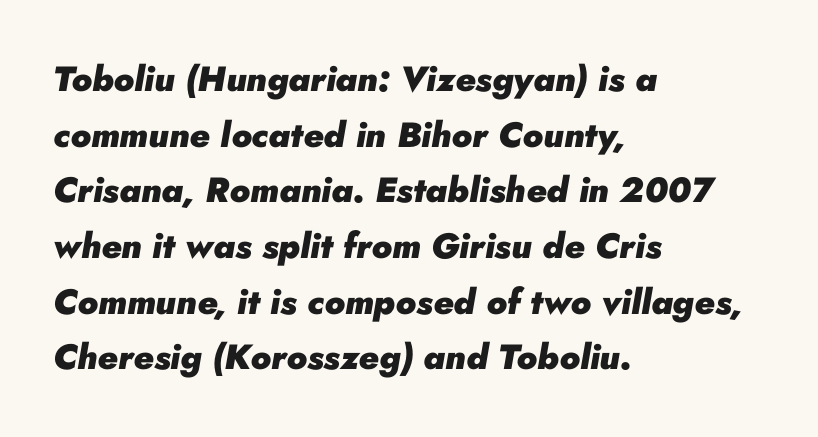
How would I describe the line gaps? Plain and ordinary. Horizontal alignment here is leftward, the default for most running prose. Default kerning and tracking; the words read as compact shapes. The space beneath each line is pristine and unruled. The text carries the slant typical of an italic or oblique font.
